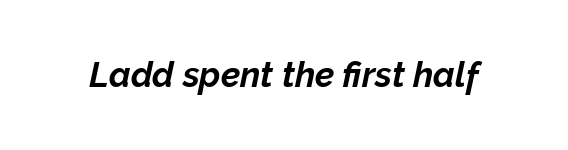
The image shows 35 px bold type, italic (leaning right); set normal letter spacing, not underlined; low stroke contrast and a medium x-height.
